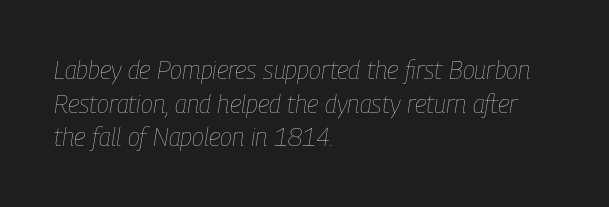
{"italic": "yes", "lean": "right", "slant_degrees": 9, "bold": "no", "underline": "no", "align": "left", "line_spacing": "normal", "line_spacing_ratio": 1.35, "letter_spacing": "normal", "letter_spacing_em": 0.0, "glyph_px": 25}
